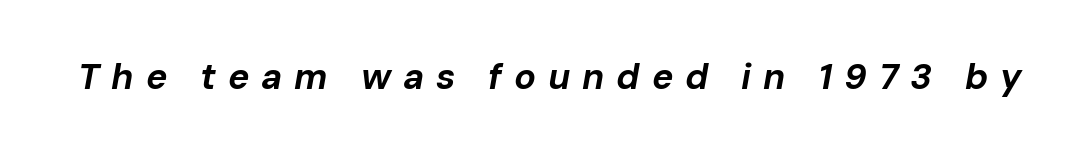
Spacing verdict: proportional, widths tailored to each character. The face used here is rendered with a markedly widened letterfit. Quick note: underline off. Is the type slanted? Yes — the strokes lean at a clear angle.
